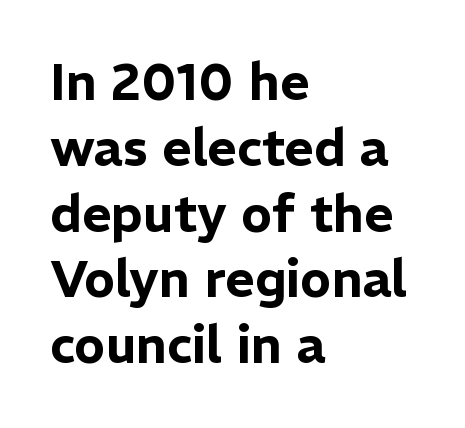
You could not count columns in this text — the font is proportionally spaced. Unmarked baselines from the first word to the last. Standard letterfit; no display-style spreading of the glyphs. This sample keeps an unexceptional amount of space between lines.
